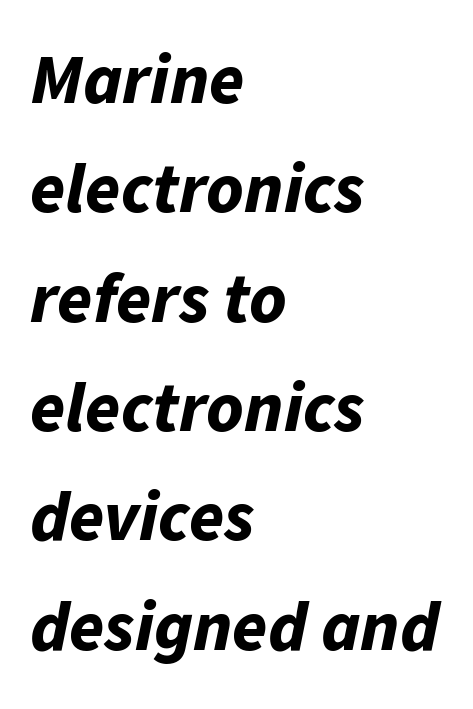
The image shows 71 px bold type, italic (leaning right); set left-aligned, normal line spacing (1.54x), normal letter spacing, not underlined; low stroke contrast and a medium x-height.
